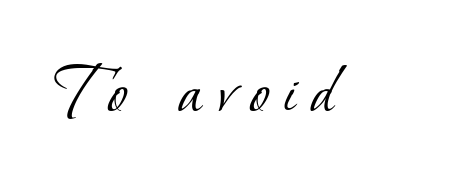
The image shows 73 px light serif type; set unusually wide letter spacing (+0.22 em), not underlined; low stroke contrast and a small x-height.
